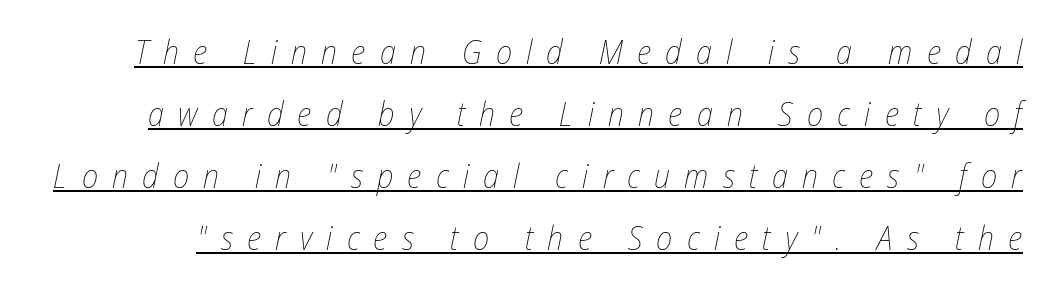
Would a proofreader flag this as italicized? Yes. No chunkiness to these letters — they're not bold. Compared with typical body copy, the letter spacing here is much looser. Character widths vary here, with narrow letters taking less room than wide ones. Descenders here cross a horizontal rule under the line.
